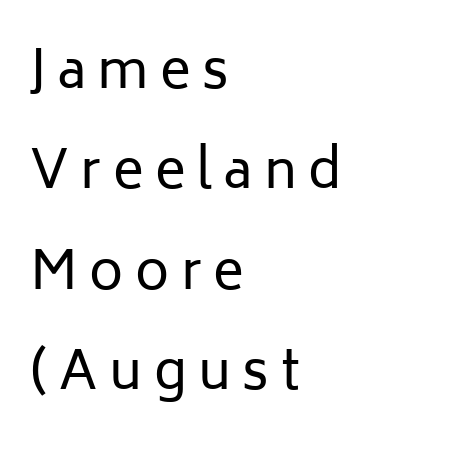
{"serif": "no", "italic": "no", "bold": "no", "weight": "regular", "width": "normal", "stroke_contrast": "low", "x_height": "medium", "monospaced": "no", "underline": "no", "align": "left", "line_spacing": "loose", "line_spacing_ratio": 1.93, "letter_spacing": "wide", "letter_spacing_em": 0.22, "glyph_px": 52}
